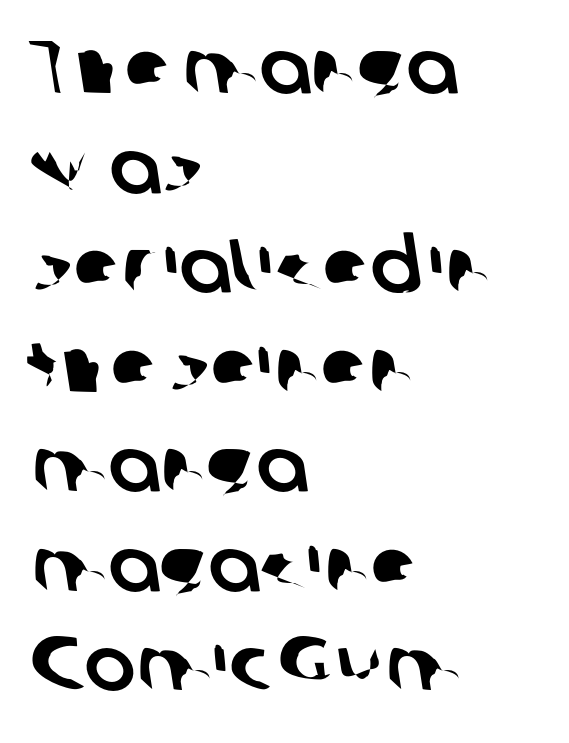
{"serif": "no", "width": "normal", "stroke_contrast": "low", "x_height": "medium", "monospaced": "no", "underline": "no", "align": "left", "line_spacing": "normal", "line_spacing_ratio": 1.31, "letter_spacing": "normal", "letter_spacing_em": 0.0, "glyph_px": 76}
